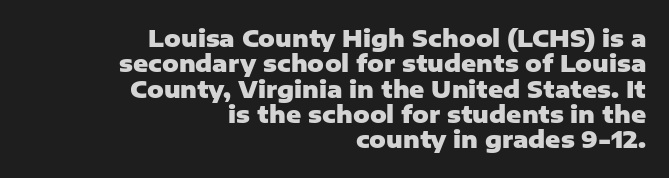
The image shows 23 px bold type, upright; set right-aligned, tight line spacing (1.1x), normal letter spacing, not underlined.
